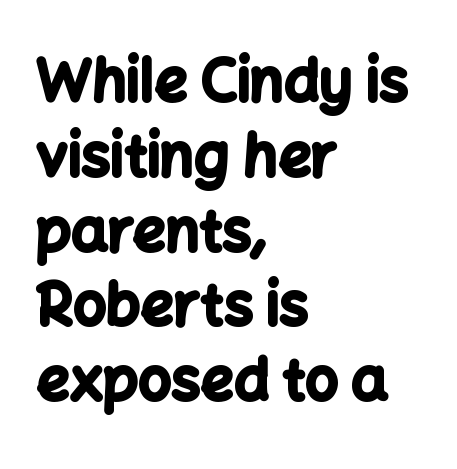
The image shows 58 px bold sans-serif type, upright; set left-aligned, normal line spacing (1.29x), normal letter spacing, not underlined; low stroke contrast and a medium x-height.
